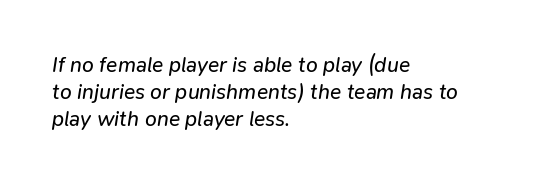
The image shows 21 px text type, italic (leaning right); set left-aligned, normal line spacing (1.29x), normal letter spacing, not underlined.
